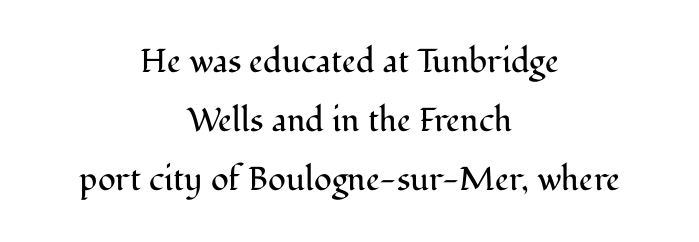
This rendering employs a face with finishing strokes, i.e., a serif. Stroke thickness stays within the range of a standard reading face or lighter. This sample has the flowing, uneven cadence of proportional lettering. Tracking here is standard; glyphs follow each other at the usual distance.
